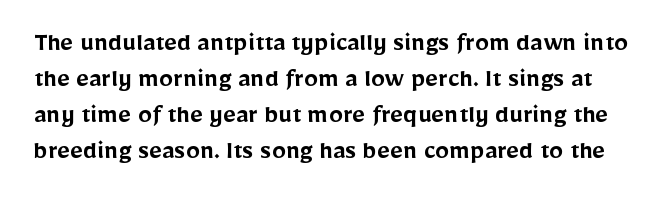
The image shows 28 px semibold sans-serif type, upright; set normal line spacing (1.29x), normal letter spacing, not underlined; low stroke contrast and a medium x-height.
